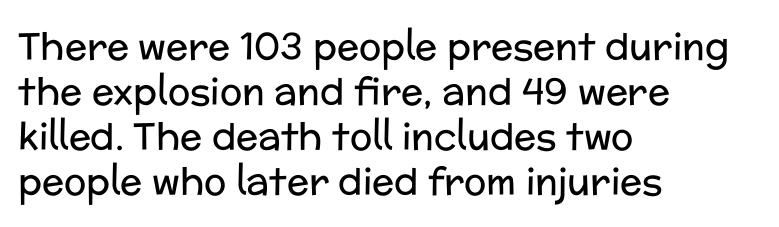
Q: Is the text bold? A: No.
Q: Is the text italic (slanted)? A: No, it is upright.
Q: Is the typeface a serif or a sans-serif typeface? A: Sans-serif.
Q: Is the text underlined? A: No.
Q: How is the paragraph aligned? A: Left-aligned.
Q: Is the spacing between letters normal or unusually wide? A: Normal.
Q: Width (condensed, normal, or wide)? A: Normal.
Q: Stroke contrast? A: Low.
Q: x-height? A: Medium.
Q: Monospaced? A: No.
